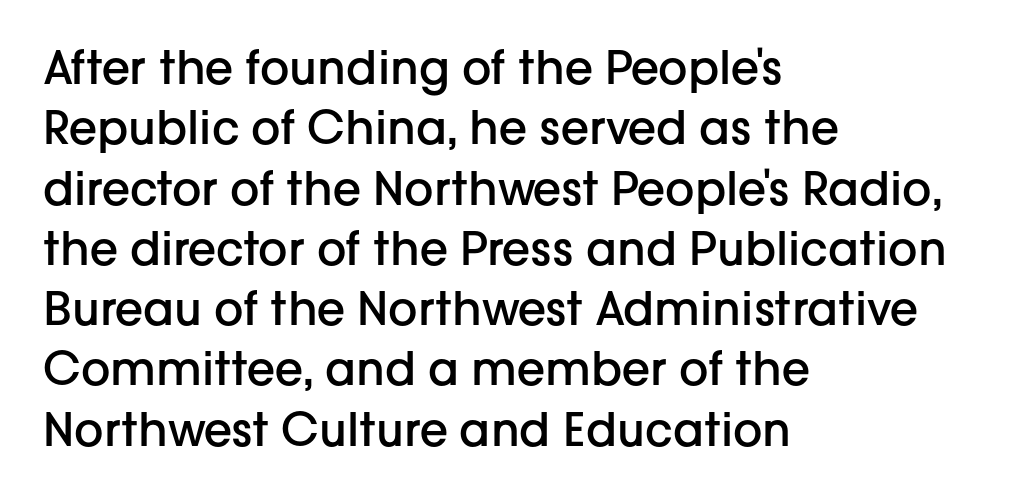
Look at the stroke-to-counter ratio: somewhat heavy, a semibold. Descenders are the only things crossing below the line. Students, observe: this is what conventionally led text looks like. Left-aligned paragraph, ragged on the right. You could call the tracking neutral — neither tight nor loose.
